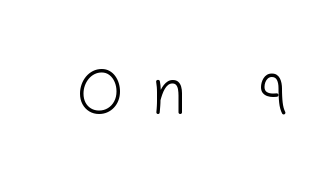
The image shows 64 px light sans-serif type, upright; set unusually wide letter spacing (+0.42 em), not underlined; low stroke contrast and a medium x-height.
